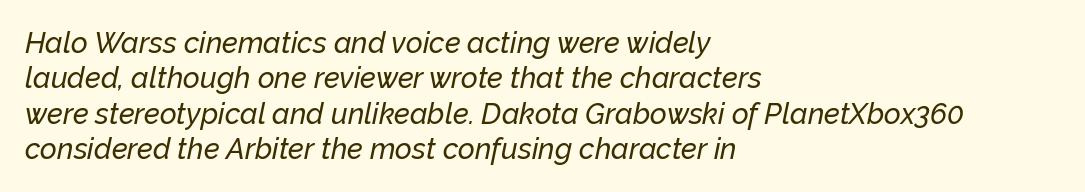
Q: Is the text italic (slanted)? A: Yes, it leans right by about 12 degrees.
Q: Is the text underlined? A: No.
Q: How is the paragraph aligned? A: Left-aligned.
Q: Is the spacing between letters normal or unusually wide? A: Normal.
Q: Width (condensed, normal, or wide)? A: Normal.
Q: Stroke contrast? A: Low.
Q: x-height? A: Medium.
Q: Monospaced? A: No.
